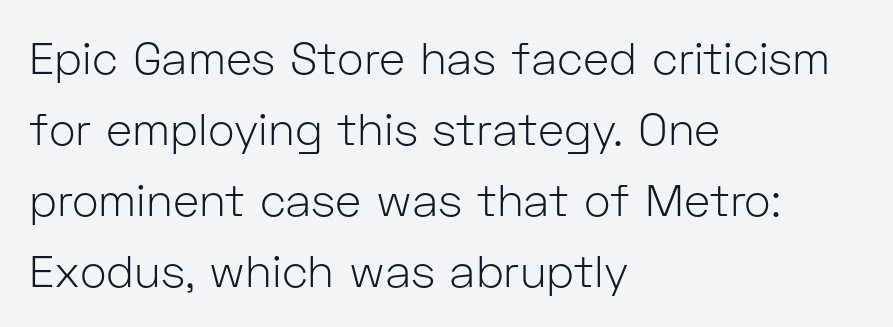
The image shows 45 px light sans-serif type, upright; set left-aligned, normal line spacing (1.58x), normal letter spacing, not underlined; low stroke contrast and a medium x-height.
